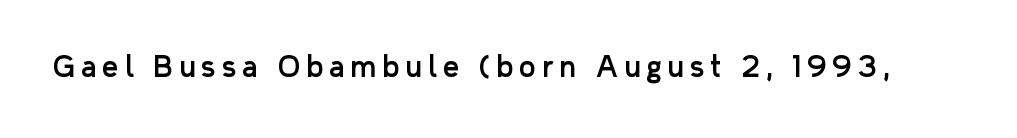
The letters stand upright; this is a roman face. The designer went with a sans here, leaving each stem footless. Here the designer chose a conventional face with non-uniform glyph widths. Letters rest on an invisible, unmarked baseline. Substantial extra tracking has been applied to these lines.
